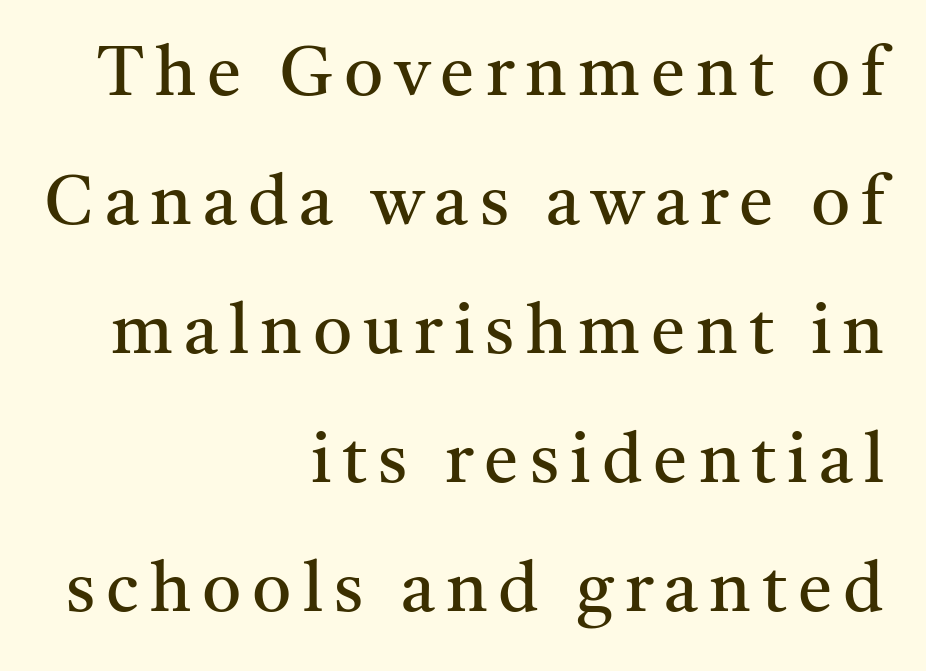
The image shows 69 px regular-weight serif type, upright; set right-aligned, line spacing 1.87x, not underlined; medium stroke contrast and a medium x-height.
